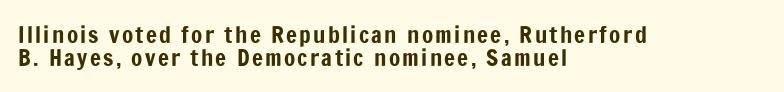
Q: Is the text italic (slanted)? A: No, it is upright.
Q: Is the text underlined? A: No.
Q: How is the paragraph aligned? A: Left-aligned.
Q: Is the spacing between lines tight, normal or loose? A: Tight.
